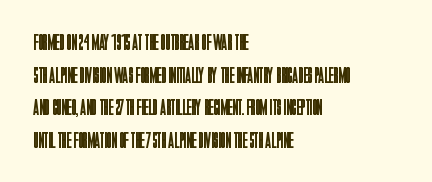
The image shows 22 px text type, upright; set left-aligned, normal line spacing (1.48x), normal letter spacing, not underlined.
